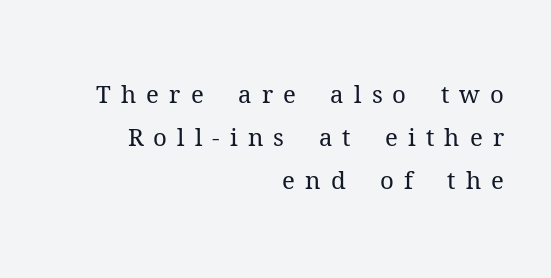
The image shows 24 px text type, upright; set right-aligned, line spacing 1.8x, unusually wide letter spacing (+0.42 em), not underlined.
